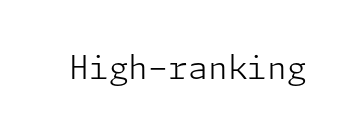
The image shows 32 px light sans-serif type, upright; set normal letter spacing, not underlined; low stroke contrast and a medium x-height.
